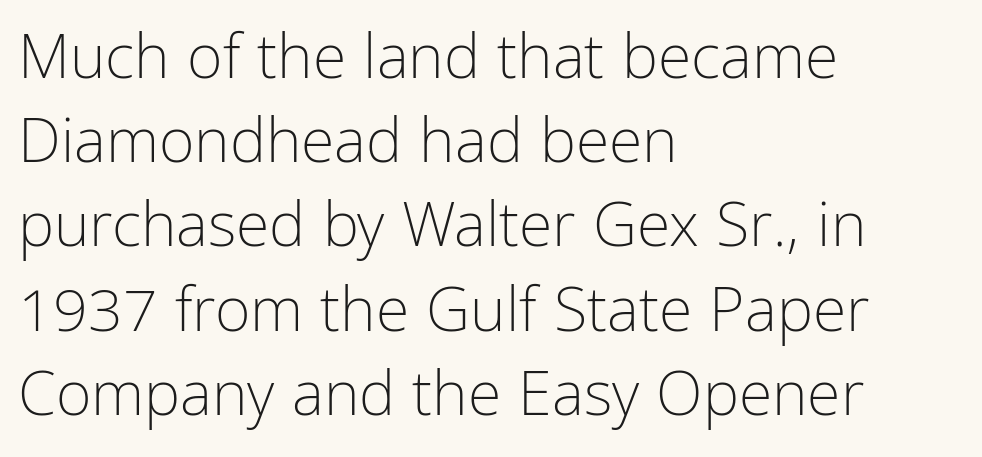
Think of a printed novel: that variable character pitch is what you see here. The lines sit at an ordinary, default distance from one another. Each line starts at the same left margin while the right side varies. The string is rendered with underlining switched off.
